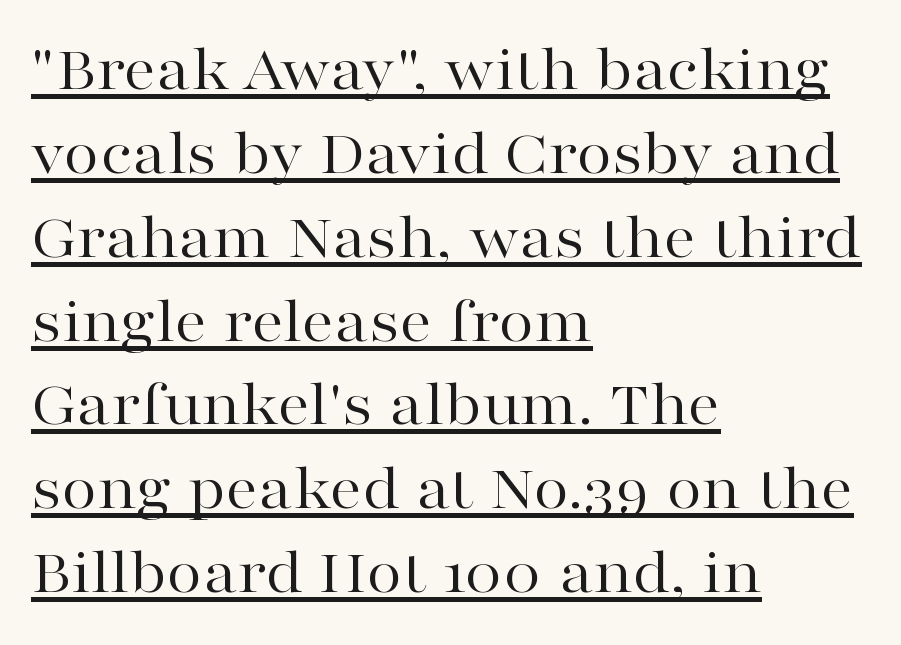
Q: Is the text bold? A: No.
Q: Is the text italic (slanted)? A: No, it is upright.
Q: Is the typeface a serif or a sans-serif typeface? A: Serif.
Q: Is the text underlined? A: Yes.
Q: How is the paragraph aligned? A: Left-aligned.
Q: Is the spacing between letters normal or unusually wide? A: Normal.
Q: Is the spacing between lines tight, normal or loose? A: Normal.
Q: Width (condensed, normal, or wide)? A: Wide.
Q: Stroke contrast? A: High.
Q: x-height? A: Medium.
Q: Monospaced? A: No.
